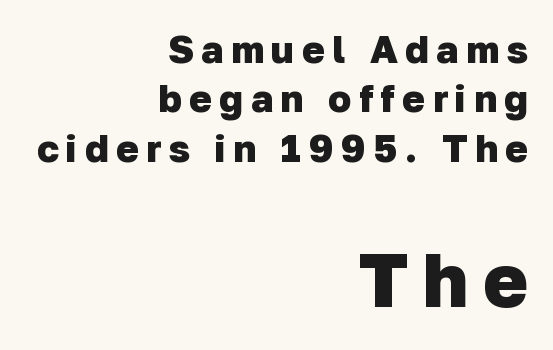
{"serif": "no", "bold": "yes", "weight": "heavy", "width": "normal", "stroke_contrast": "low", "x_height": "medium", "monospaced": "no", "underline": "no", "align": "right", "line_spacing": "normal", "line_spacing_ratio": 1.3, "letter_spacing": "wide", "letter_spacing_em": 0.2, "larger_block": "second", "size_ratio": 1.97, "glyph_px": 75}
